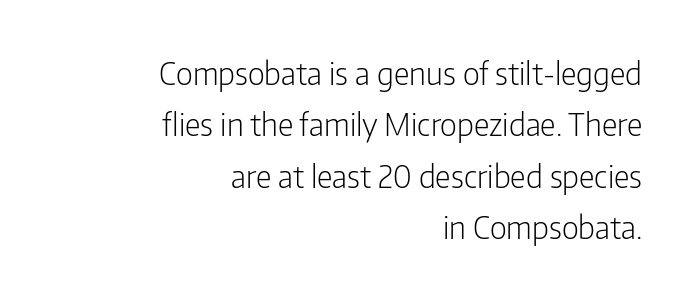
The image shows 31 px light, condensed sans-serif type, upright; set right-aligned, normal line spacing (1.66x), normal letter spacing, not underlined; low stroke contrast and a medium x-height.
